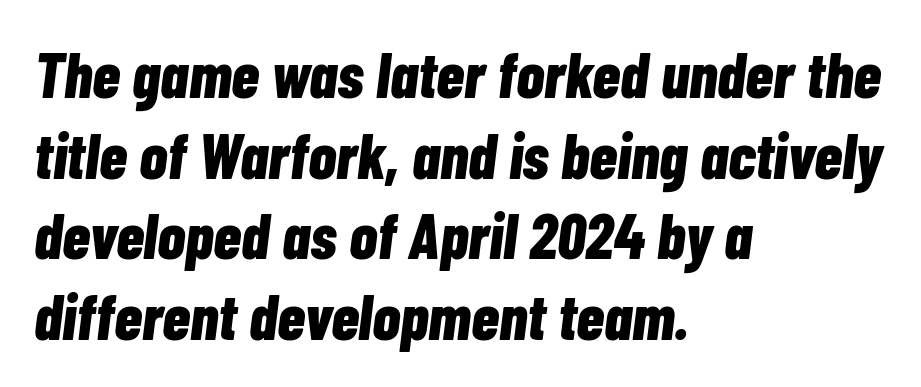
The image shows 64 px bold, condensed type, italic (leaning right); set left-aligned, normal line spacing (1.26x), normal letter spacing, not underlined; low stroke contrast and a medium x-height.
